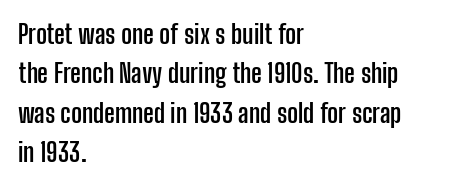
The image shows 26 px bold type, upright; set left-aligned, normal line spacing (1.51x), normal letter spacing, not underlined.
